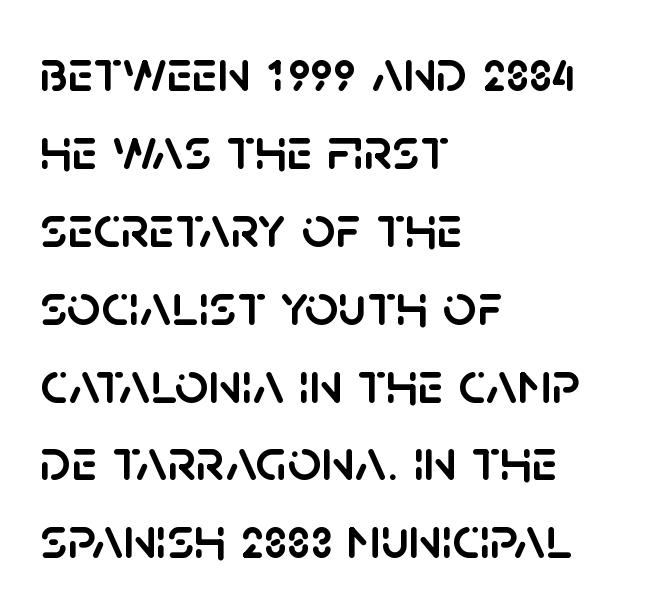
{"serif": "no", "italic": "no", "width": "normal", "stroke_contrast": "low", "x_height": "large", "monospaced": "no", "underline": "no", "align": "left", "line_spacing": "normal", "line_spacing_ratio": 1.32, "letter_spacing": "normal", "letter_spacing_em": 0.0, "glyph_px": 59}
